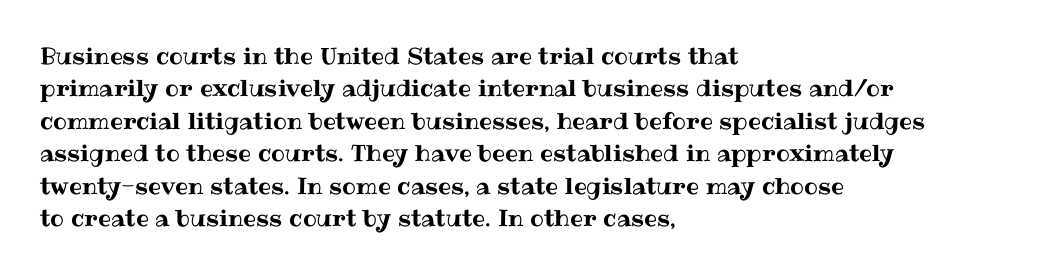
The image shows 23 px text type, upright; set left-aligned, normal line spacing (1.41x), normal letter spacing, not underlined.
